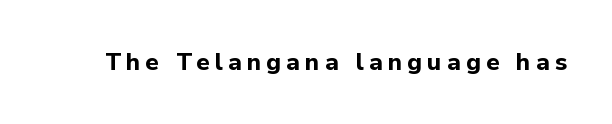
Strokes here are thick enough to call this a true bold. Just letters on the line, the space beneath them empty. The horizontal fit of the characters is loose and conspicuously gappy. The letters stand straight up with perfectly vertical stems.
